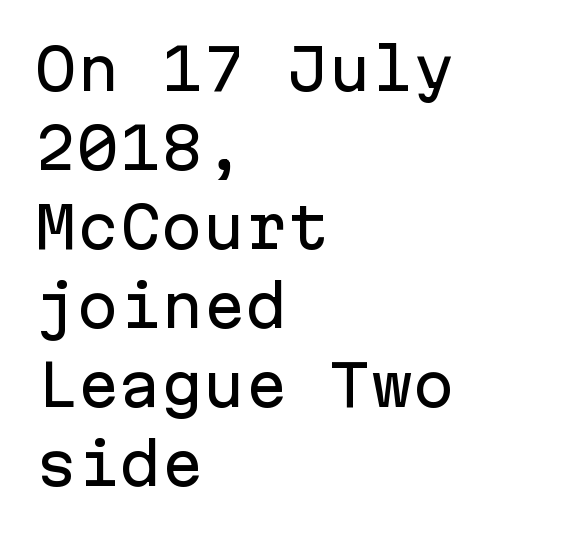
The space directly below the letters is spotless. In terms of leading, this rendering sits right in the middle. Look at the tracking — it's just the regular setting, nothing added. Typographically, this falls in the sans-serif category.
